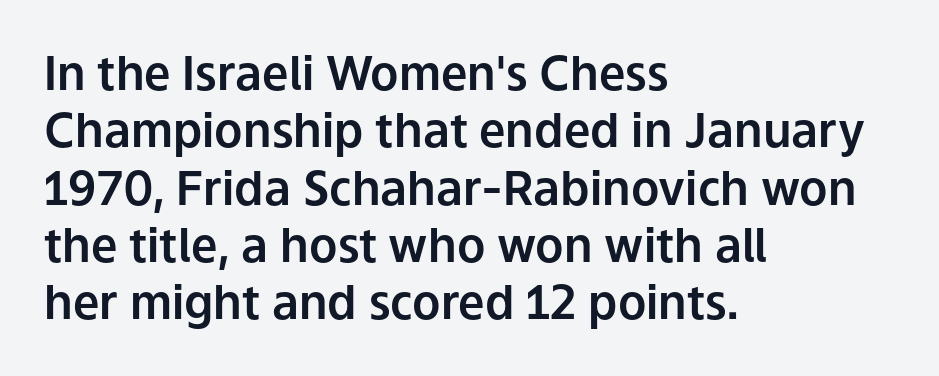
The image shows 47 px sans-serif type, upright; set left-aligned, line spacing 1.22x, normal letter spacing, not underlined; low stroke contrast and a medium x-height.
